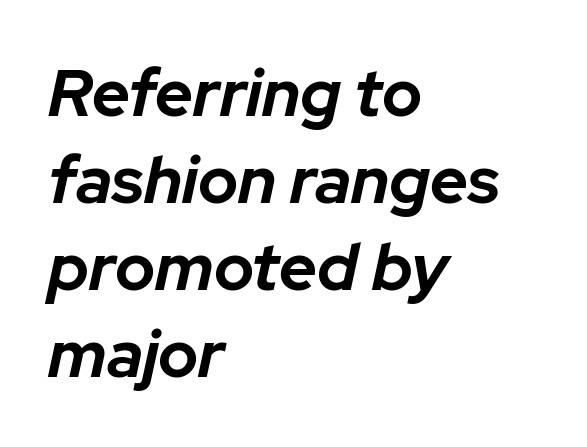
Honestly, the letter spacing is just normal — you wouldn't notice it. Horizontally, the lines are justified to the leading edge only. The passage shown stacks its lines at a standard gap. The space beneath each line is pristine and unruled. Italic? Definitely — the glyphs are oblique.
